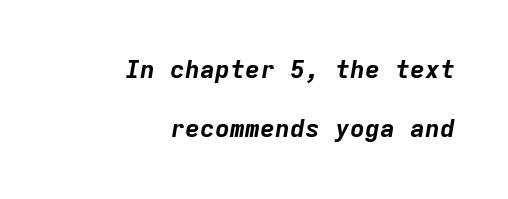
The image shows 25 px bold type, italic (leaning right); set right-aligned, loose line spacing (2.38x), normal letter spacing, not underlined.
